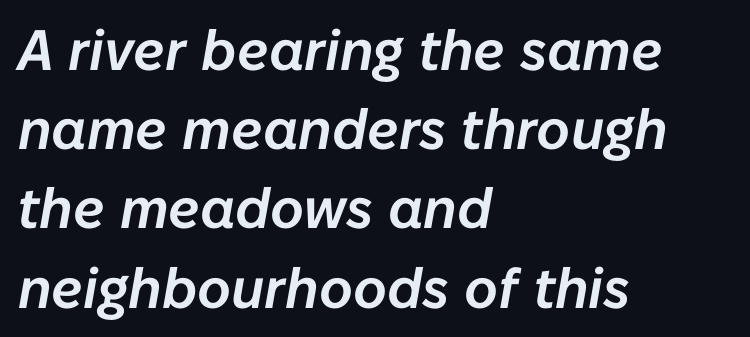
{"italic": "yes", "lean": "right", "slant_degrees": 10, "width": "normal", "stroke_contrast": "low", "x_height": "medium", "monospaced": "no", "underline": "no", "align": "left", "line_spacing": "normal", "line_spacing_ratio": 1.39, "letter_spacing": "normal", "letter_spacing_em": 0.0, "glyph_px": 57}
